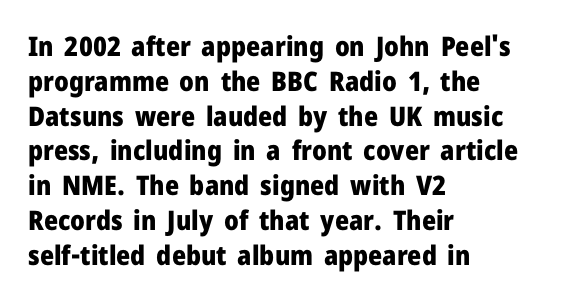
The words here are not underlined. Style check: upright. Typesetter's note: full bold, strokes at maximum text heaviness. Left-aligned paragraph, ragged on the right. One glance says typical: line gaps are just what's usual. Look at the tracking — it's just the regular setting, nothing added.
